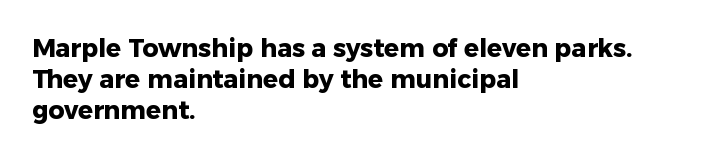
The image shows 25 px bold type, upright; set left-aligned, normal line spacing (1.25x), normal letter spacing, not underlined.
